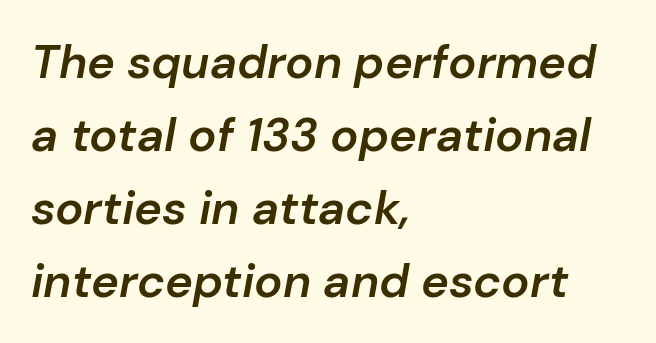
Weight check: semibold — heavier than regular, not quite bold. Teacher's note: observe the even left margin — that is flush-left alignment. Look at the tracking — it's just the regular setting, nothing added. Students, observe: this is what conventionally led text looks like. Proportional: the letters do not fall into vertical columns.
